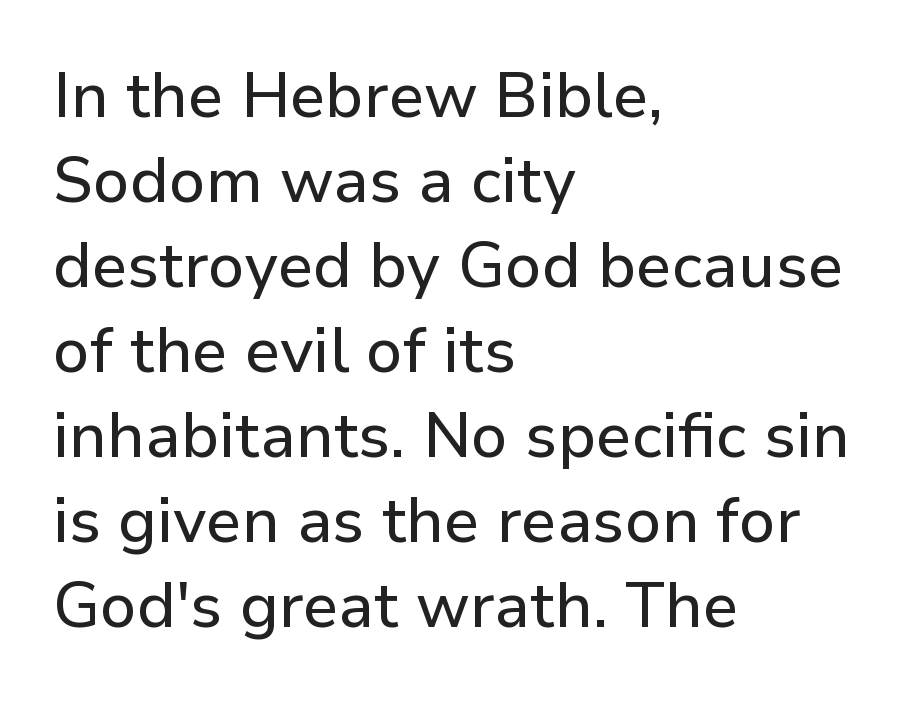
Q: Is the text italic (slanted)? A: No, it is upright.
Q: Is the typeface a serif or a sans-serif typeface? A: Sans-serif.
Q: Is the text underlined? A: No.
Q: How is the paragraph aligned? A: Left-aligned.
Q: Is the spacing between letters normal or unusually wide? A: Normal.
Q: Is the spacing between lines tight, normal or loose? A: Normal.
Q: Width (condensed, normal, or wide)? A: Normal.
Q: Stroke contrast? A: Low.
Q: x-height? A: Medium.
Q: Monospaced? A: No.
